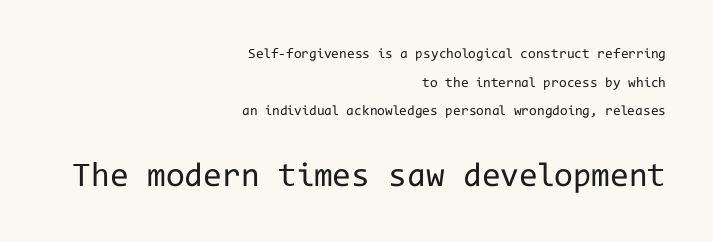
The image shows 34 px regular-weight sans-serif type, upright, monospaced; set right-aligned, loose line spacing (2.04x), normal letter spacing, not underlined; the second (bottom) block is 2.43x larger; low stroke contrast and a medium x-height.
